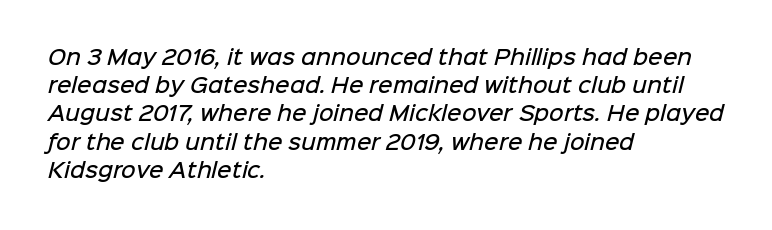
Q: Is the text bold? A: Semi-bold.
Q: Is the text underlined? A: No.
Q: How is the paragraph aligned? A: Left-aligned.
Q: Is the spacing between letters normal or unusually wide? A: Normal.
Q: Is the spacing between lines tight, normal or loose? A: Normal.
